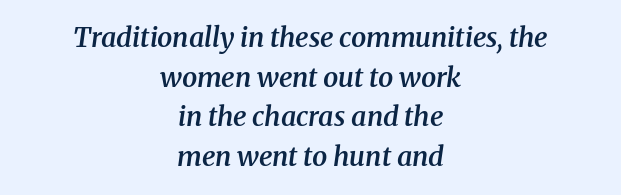
{"italic": "yes", "lean": "right", "slant_degrees": 8, "bold": "semi", "underline": "no", "align": "center", "line_spacing": "normal", "line_spacing_ratio": 1.47, "letter_spacing": "normal", "letter_spacing_em": 0.0, "glyph_px": 27}
